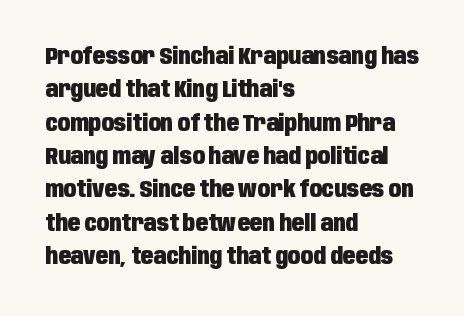
Q: Is the text bold? A: Yes.
Q: Is the text italic (slanted)? A: No, it is upright.
Q: Is the text underlined? A: No.
Q: How is the paragraph aligned? A: Left-aligned.
Q: Is the spacing between letters normal or unusually wide? A: Normal.
Q: Is the spacing between lines tight, normal or loose? A: Normal.
